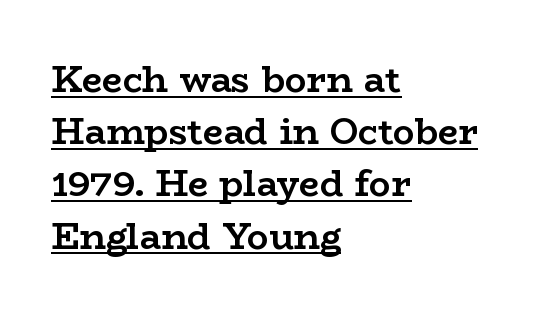
The image shows 36 px semibold, wide serif type, upright; set left-aligned, normal line spacing (1.45x), normal letter spacing, underlined; low stroke contrast and a medium x-height.
